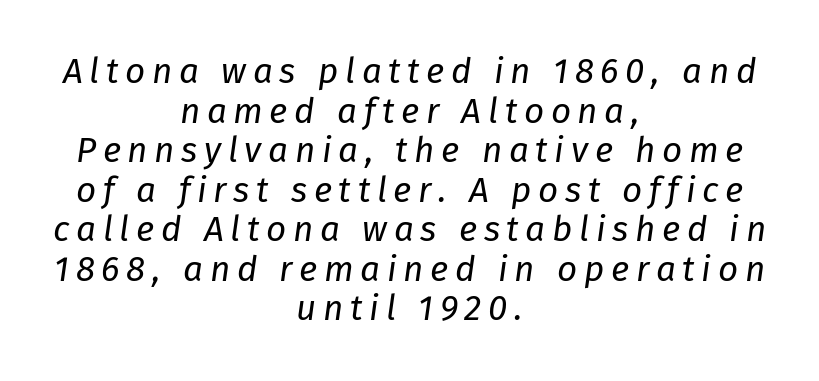
Leading: reduced. No heavy texture on the line: the type isn't bold. Do the characters align in a grid? No, the font is proportional. Type without underlining. Notice how the passage keeps no hard edge, just a central spine.
